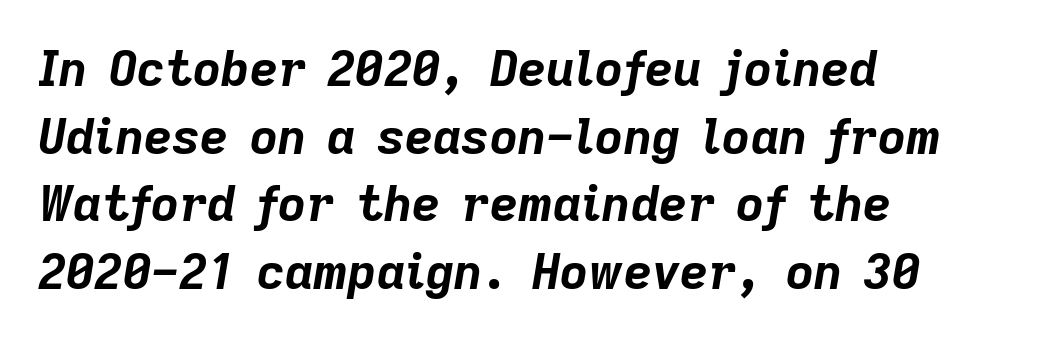
Clear beneath every line of the passage. Standard letterfit; no display-style spreading of the glyphs. Here the designer chose a conventional face with non-uniform glyph widths. The whole block is typeset with a tilt. Vertical spacing — default.
